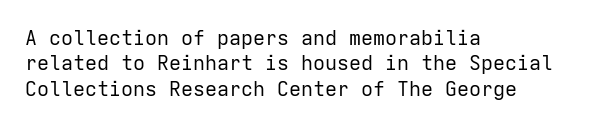
The image shows 20 px text type, upright; set left-aligned, normal line spacing (1.27x), normal letter spacing, not underlined.
